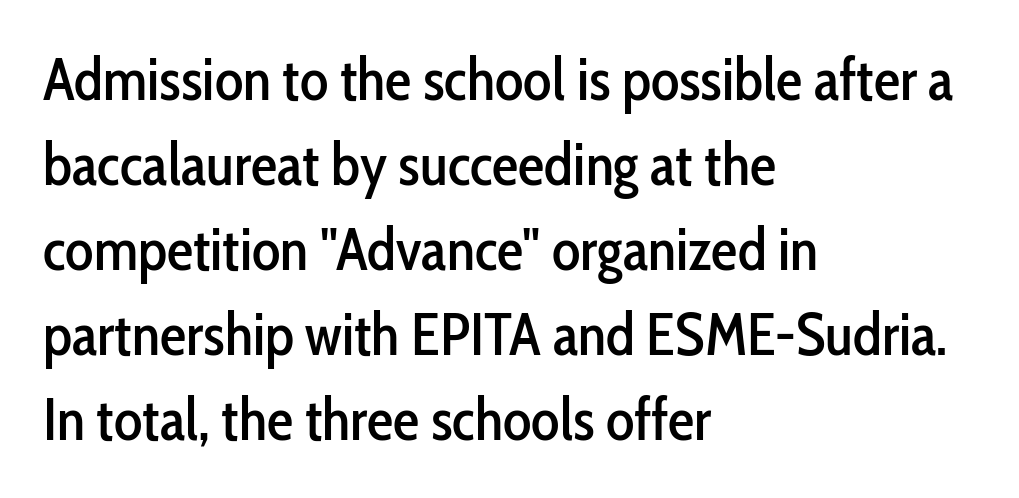
Q: Is the text italic (slanted)? A: No, it is upright.
Q: Is the typeface a serif or a sans-serif typeface? A: Sans-serif.
Q: Is the text underlined? A: No.
Q: How is the paragraph aligned? A: Left-aligned.
Q: Is the spacing between letters normal or unusually wide? A: Normal.
Q: Is the spacing between lines tight, normal or loose? A: Normal.
Q: Width (condensed, normal, or wide)? A: Condensed.
Q: Stroke contrast? A: Low.
Q: x-height? A: Medium.
Q: Monospaced? A: No.
